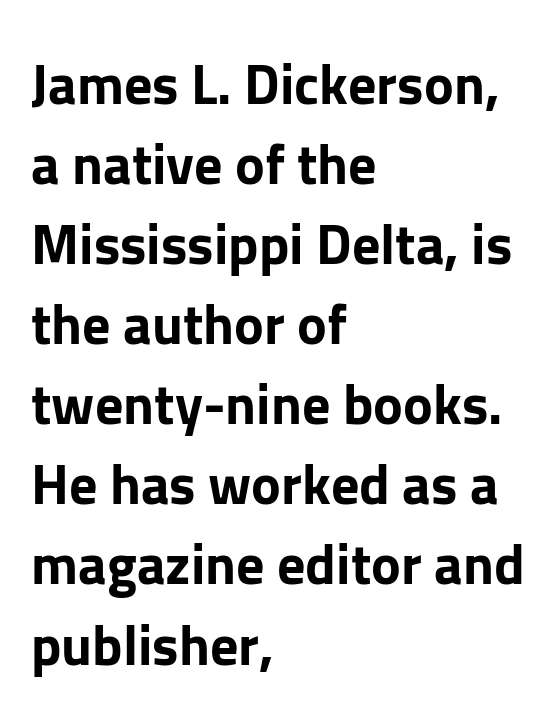
{"serif": "no", "italic": "no", "bold": "yes", "weight": "bold", "width": "normal", "stroke_contrast": "low", "x_height": "medium", "monospaced": "no", "underline": "no", "align": "left", "line_spacing": "normal", "line_spacing_ratio": 1.43, "letter_spacing": "normal", "letter_spacing_em": 0.0, "glyph_px": 56}
